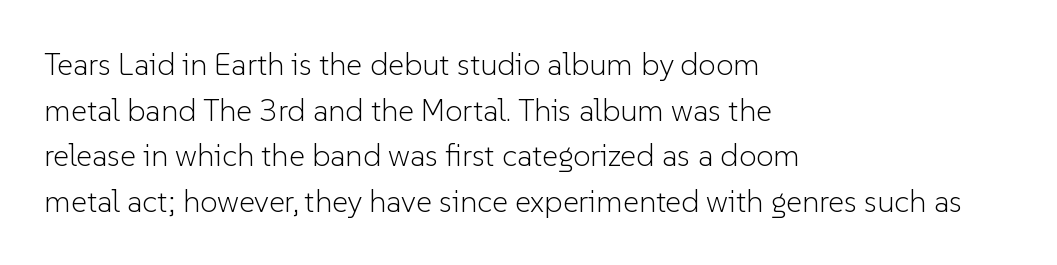
Q: Is the text bold? A: No.
Q: Is the text italic (slanted)? A: No, it is upright.
Q: Is the typeface a serif or a sans-serif typeface? A: Sans-serif.
Q: Is the text underlined? A: No.
Q: How is the paragraph aligned? A: Left-aligned.
Q: Is the spacing between letters normal or unusually wide? A: Normal.
Q: Is the spacing between lines tight, normal or loose? A: Normal.
Q: Width (condensed, normal, or wide)? A: Normal.
Q: Stroke contrast? A: Low.
Q: x-height? A: Medium.
Q: Monospaced? A: No.
